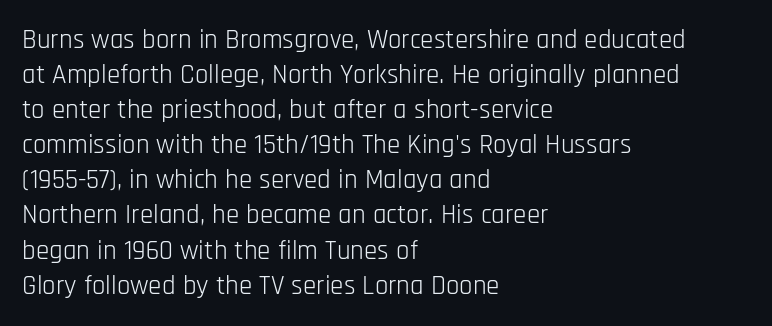
Style check: upright. Plain, unruled lines of type. The paragraph has a hard left edge and a soft right edge. This rendering leaves character spacing at its baseline value. A typesetter would call this leading conventional body-copy spacing. These glyphs show unthickened strokes, regular width or finer.
